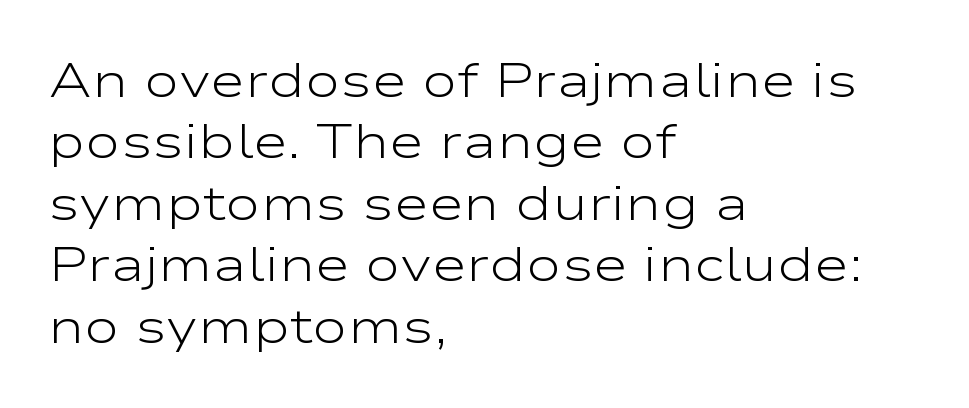
Q: Is the text bold? A: No.
Q: Is the text italic (slanted)? A: No, it is upright.
Q: Is the typeface a serif or a sans-serif typeface? A: Sans-serif.
Q: Is the text underlined? A: No.
Q: How is the paragraph aligned? A: Left-aligned.
Q: Is the spacing between letters normal or unusually wide? A: Normal.
Q: Is the spacing between lines tight, normal or loose? A: Normal.
Q: Width (condensed, normal, or wide)? A: Wide.
Q: Stroke contrast? A: Low.
Q: x-height? A: Medium.
Q: Monospaced? A: No.
